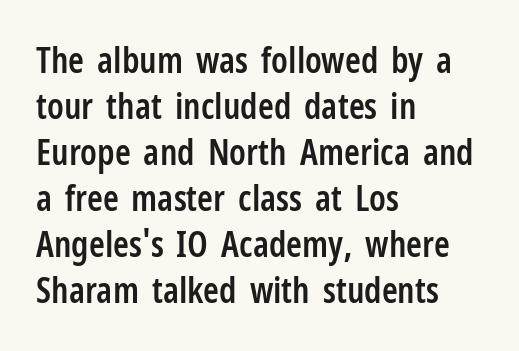
Ordinary non-slanted type is in use. If you measured baseline to baseline, you'd find a middling distance. Each glyph is drawn with semibold strokes, heavier than normal yet not fully bold. Lines of text with bare space underneath.
